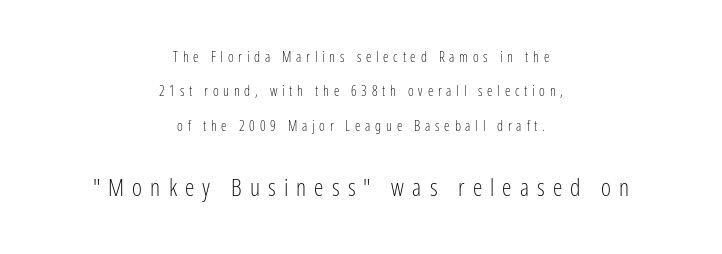
Q: Is the text bold? A: No.
Q: Is the text italic (slanted)? A: No, it is upright.
Q: Is the text underlined? A: No.
Q: How is the paragraph aligned? A: Centered.
Q: Is the spacing between letters normal or unusually wide? A: Unusually wide.
Q: Is the spacing between lines tight, normal or loose? A: Loose.
Q: Which block of text is set in a larger size, the first (top) or the second (bottom)? A: The second (bottom) one.
